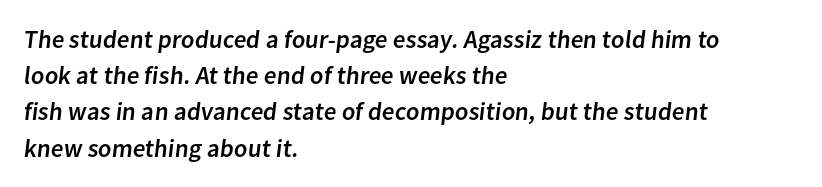
The image shows 25 px text type; set left-aligned, normal line spacing (1.45x), normal letter spacing, not underlined.
